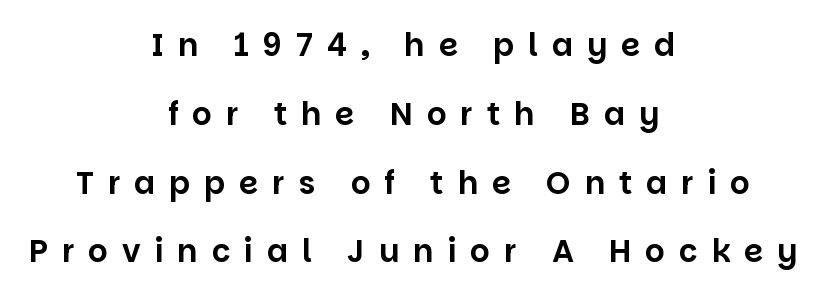
Q: Is the text italic (slanted)? A: No, it is upright.
Q: Is the typeface a serif or a sans-serif typeface? A: Sans-serif.
Q: Is the text underlined? A: No.
Q: How is the paragraph aligned? A: Centered.
Q: Is the spacing between letters normal or unusually wide? A: Unusually wide.
Q: Is the spacing between lines tight, normal or loose? A: Loose.
Q: Width (condensed, normal, or wide)? A: Normal.
Q: Stroke contrast? A: Low.
Q: x-height? A: Large.
Q: Monospaced? A: No.
